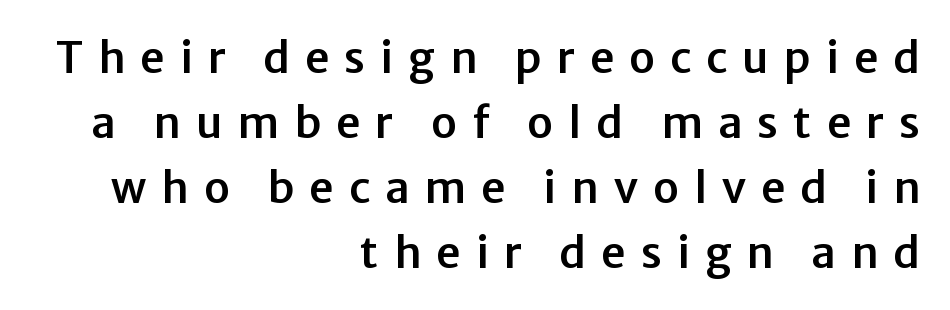
Italic: no, the glyphs are upright roman. The letters carry no serifs — their stems end cleanly without finishing strokes. These lines are set flush right with a ragged left edge. Each letter keeps its own natural width here, so spacing adapts to shape. A clean baseline with only descenders dipping below it.
